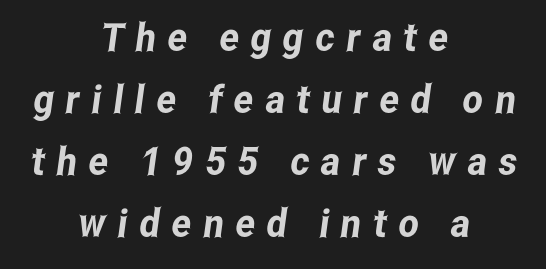
The image shows 39 px condensed sans-serif type; set centered, normal line spacing (1.59x), unusually wide letter spacing (+0.3 em), not underlined; low stroke contrast and a medium x-height.
